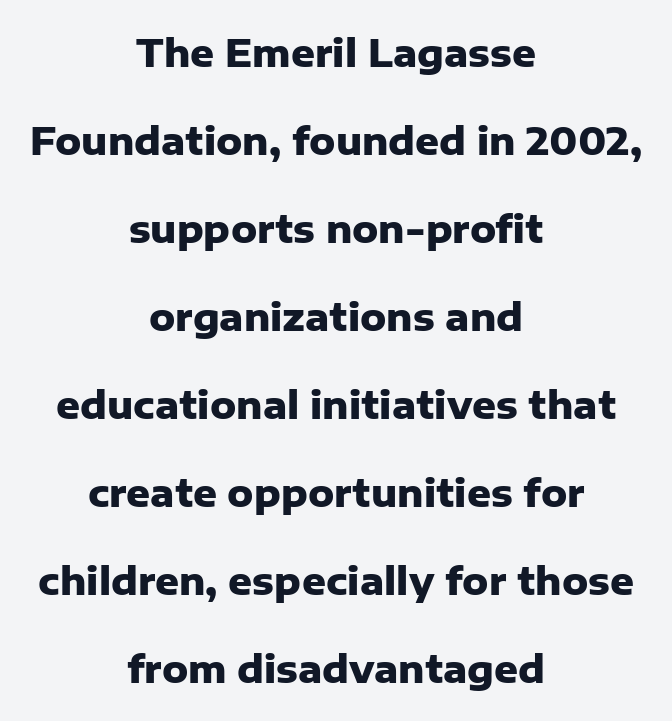
No feet cap the strokes, marking this as sans-serif type. Notice how thick the strokes are: this is what a full bold looks like. Horizontally, the lines are justified to the midpoint only. This sample has the flowing, uneven cadence of proportional lettering. Compared with typical body copy, the letter spacing here is the same. The glyphs are unaccompanied by any horizontal stroke below them.
